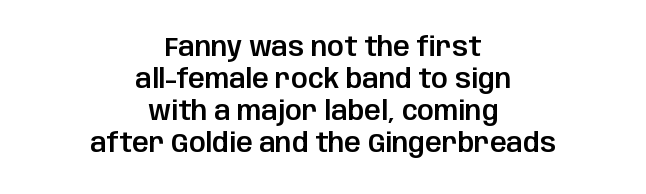
Q: Is the text italic (slanted)? A: No, it is upright.
Q: Is the text underlined? A: No.
Q: How is the paragraph aligned? A: Centered.
Q: Is the spacing between letters normal or unusually wide? A: Normal.
